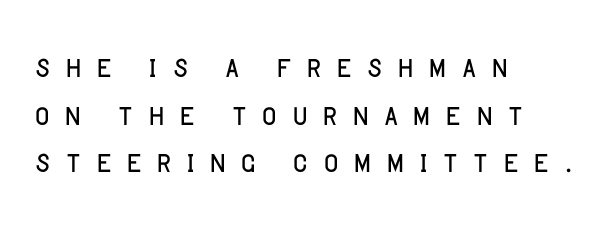
{"serif": "no", "italic": "no", "bold": "no", "weight": "light", "width": "normal", "stroke_contrast": "low", "x_height": "large", "monospaced": "no", "underline": "no", "align": "left", "line_spacing_ratio": 1.19, "letter_spacing": "wide", "letter_spacing_em": 0.3, "glyph_px": 40}
